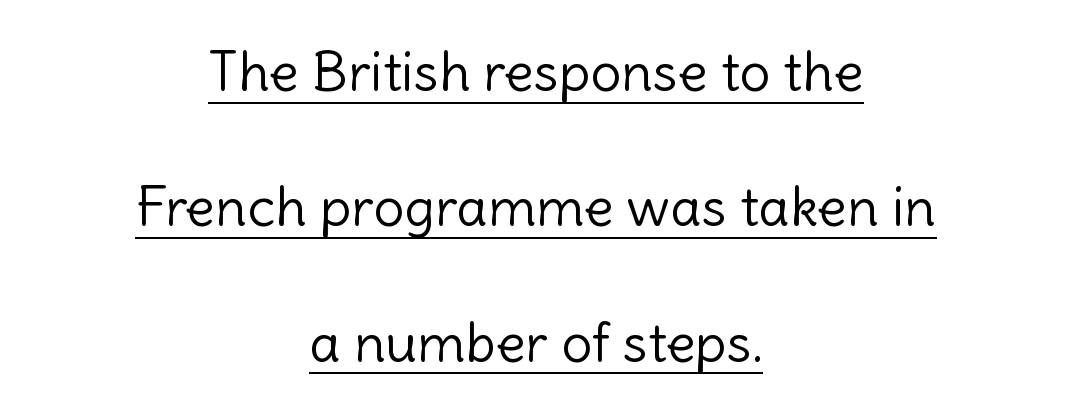
Has an underline been added? It has. Visually the block forms a symmetrical silhouette, jagged on both flanks. You could not count columns in this text — the font is proportionally spaced. This is the regular roman posture of the typeface. The letters sit at their default tracking, neither squeezed nor spread.
